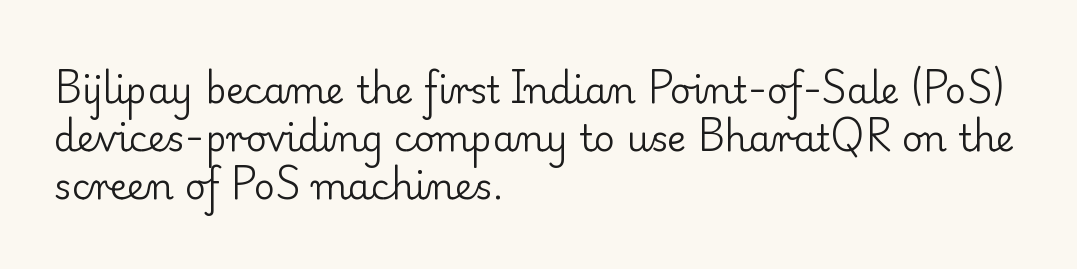
{"serif": "yes", "italic": "no", "bold": "no", "weight": "regular", "width": "normal", "stroke_contrast": "low", "x_height": "small", "monospaced": "no", "underline": "no", "align": "left", "line_spacing": "normal", "line_spacing_ratio": 1.33, "letter_spacing": "normal", "letter_spacing_em": 0.0, "glyph_px": 36}
